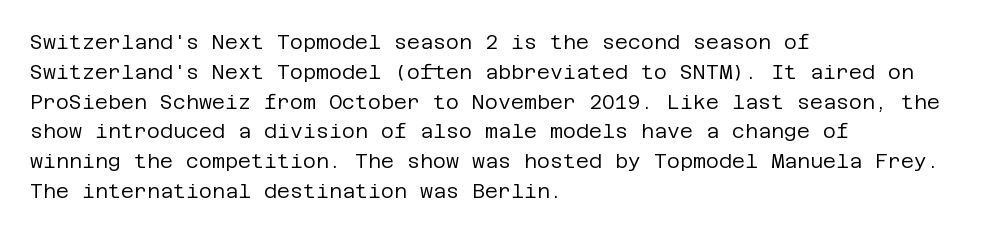
The image shows 20 px text type, upright; set left-aligned, normal line spacing (1.49x), normal letter spacing, not underlined.
